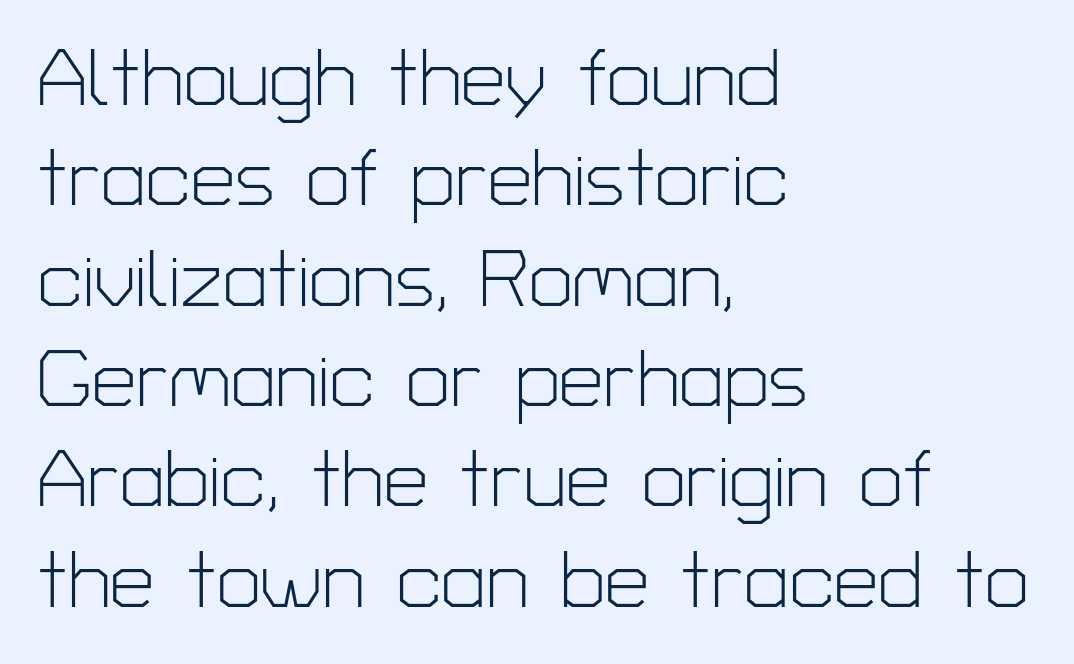
The image shows 79 px light sans-serif type, upright; set left-aligned, normal line spacing (1.27x), normal letter spacing, not underlined; low stroke contrast and a medium x-height.
